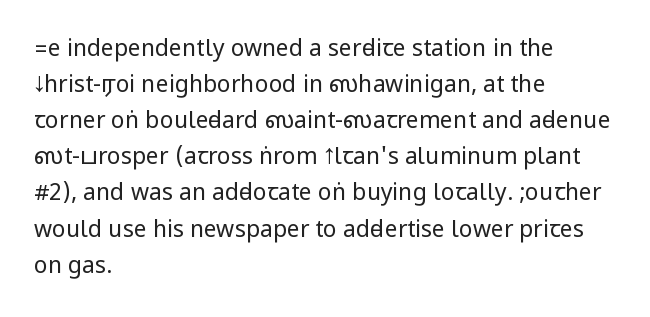
Nothing unusual about the tracking: characters are spaced as the font intends. The typesetter chose a ragged-right arrangement here. Vertical strokes here are truly vertical. In terms of leading, this rendering sits right in the middle.
